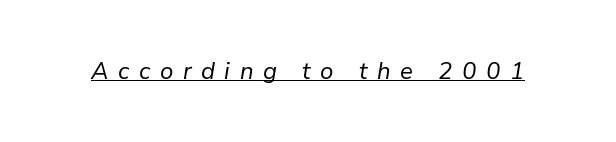
The axis of the letterforms is tilted away from vertical. Unbolded letterforms with no extra heft. The sample's only ornament is a line tracing under the words. Look at the tracking — it's clearly loosened, letters drifting apart.
